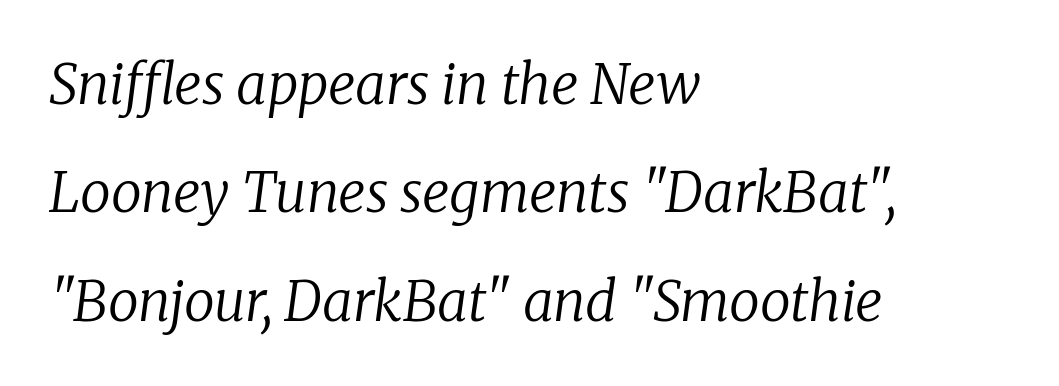
{"serif": "yes", "italic": "yes", "lean": "right", "slant_degrees": 8, "bold": "no", "weight": "regular", "width": "normal", "stroke_contrast": "low", "x_height": "medium", "monospaced": "no", "underline": "no", "align": "left", "line_spacing": "loose", "line_spacing_ratio": 1.97, "letter_spacing": "normal", "letter_spacing_em": 0.0, "glyph_px": 55}
